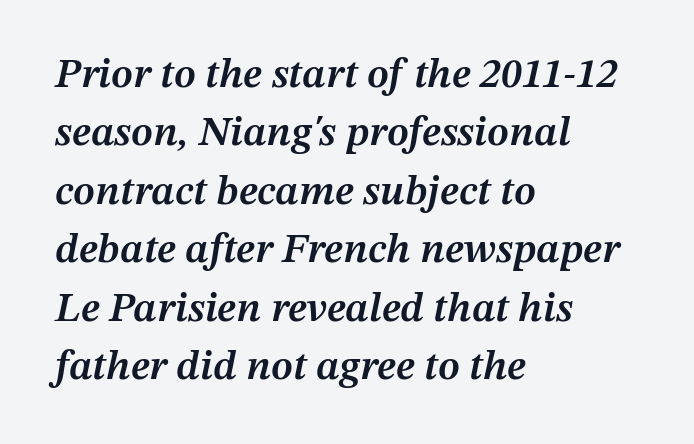
All the whitespace from short lines collects on the right. Underline: absent. The letters sit at their default tracking, neither squeezed nor spread. Rendered with sloped, italic letterforms.
